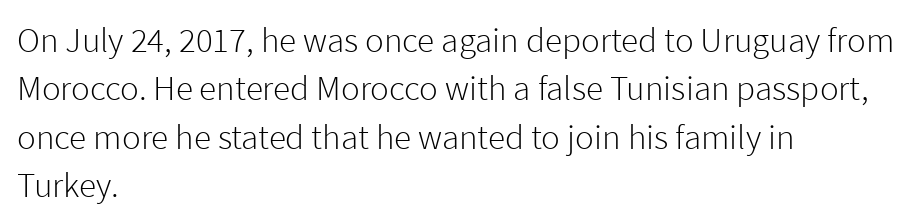
It's the straight-up-and-down kind of type. This sample has the flowing, uneven cadence of proportional lettering. The weight would be labelled regular, book, light, or lighter still. Nobody touched the tracking dial on this one.
